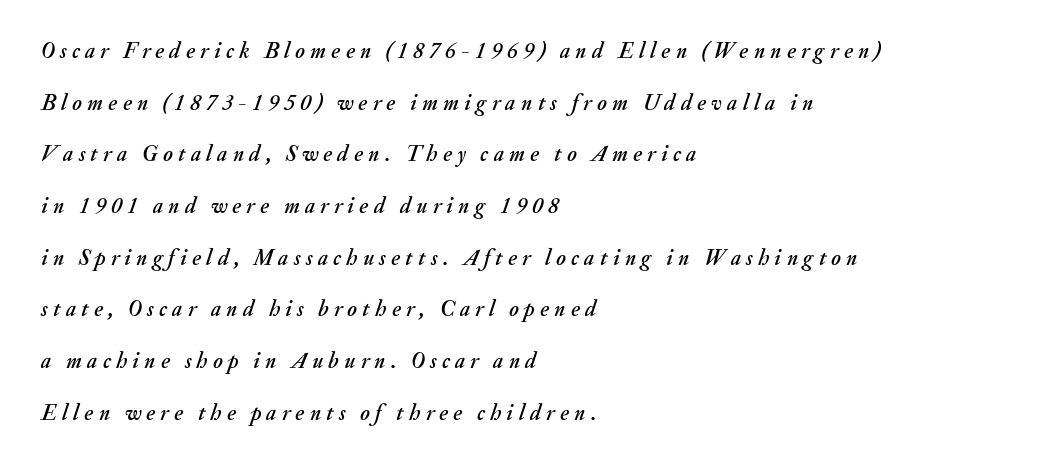
{"italic": "yes", "lean": "right", "slant_degrees": 20, "underline": "no", "align": "left", "line_spacing": "loose", "line_spacing_ratio": 2.35, "letter_spacing": "wide", "letter_spacing_em": 0.24, "glyph_px": 22}
